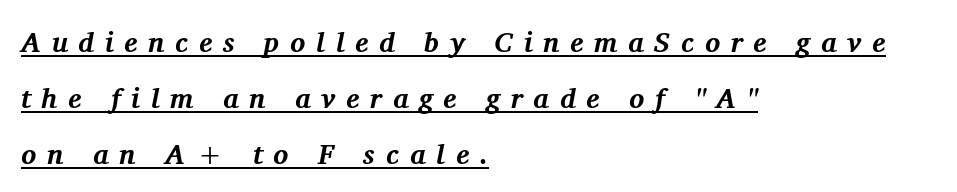
{"serif": "yes", "italic": "yes", "lean": "right", "slant_degrees": 11, "bold": "yes", "weight": "bold", "width": "normal", "stroke_contrast": "medium", "x_height": "medium", "monospaced": "no", "underline": "yes", "align": "left", "line_spacing": "loose", "line_spacing_ratio": 2.0, "letter_spacing": "wide", "letter_spacing_em": 0.38, "glyph_px": 28}
